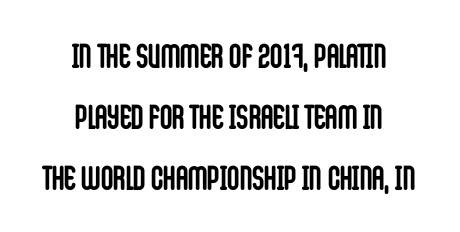
The characters look thick and weighty, a clear bold. Unlike italic type, these characters show no tilt at all. The setting favours the middle, as headings and verse often do. Type without underlining.
